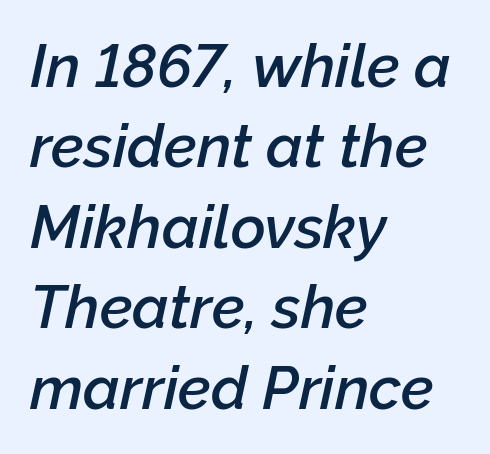
Q: Is the text bold? A: Semi-bold.
Q: Is the text italic (slanted)? A: Yes, it leans right by about 12 degrees.
Q: Is the text underlined? A: No.
Q: How is the paragraph aligned? A: Left-aligned.
Q: Is the spacing between letters normal or unusually wide? A: Normal.
Q: Is the spacing between lines tight, normal or loose? A: Normal.
Q: Width (condensed, normal, or wide)? A: Normal.
Q: Stroke contrast? A: Low.
Q: x-height? A: Medium.
Q: Monospaced? A: No.
